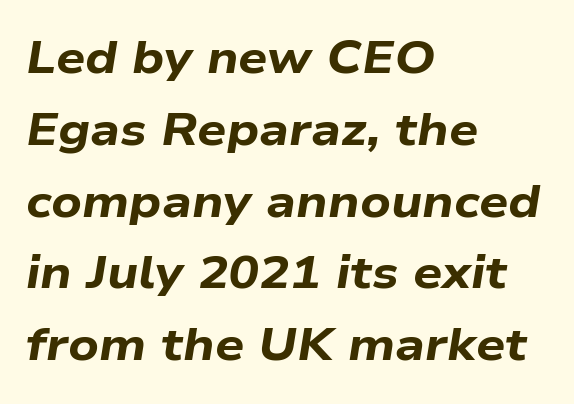
The strip under each line holds only bare page. Caption: multi-line text, flush left, ragged right. The glyphs look as if they've been sheared to an angle. Baseline-to-baseline distance is the conventional proportion of letter height.
